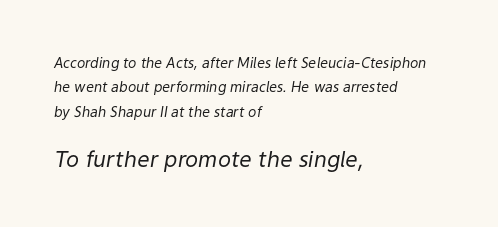
The passage shown is not bold in any degree. Teacher's note: observe the even left margin — that is flush-left alignment. There is no visible air inserted between adjacent glyphs. Bare-footed words on every line.
